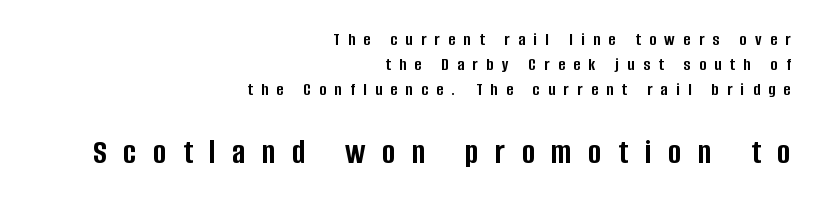
Q: Is the text bold? A: Yes.
Q: Is the text italic (slanted)? A: No, it is upright.
Q: Is the typeface a serif or a sans-serif typeface? A: Sans-serif.
Q: Is the text underlined? A: No.
Q: How is the paragraph aligned? A: Right-aligned.
Q: Is the spacing between letters normal or unusually wide? A: Unusually wide.
Q: Is the spacing between lines tight, normal or loose? A: Normal.
Q: Which block of text is set in a larger size, the first (top) or the second (bottom)? A: The second (bottom) one.
Q: Width (condensed, normal, or wide)? A: Condensed.
Q: Stroke contrast? A: Low.
Q: x-height? A: Large.
Q: Monospaced? A: No.
